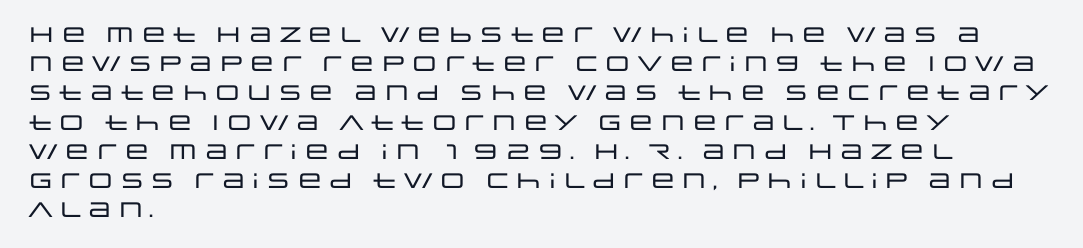
{"italic": "no", "underline": "no", "align": "left", "line_spacing": "normal", "line_spacing_ratio": 1.39, "letter_spacing": "normal", "letter_spacing_em": 0.0, "glyph_px": 21}
